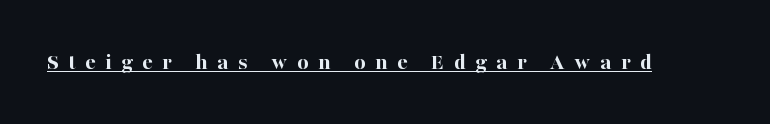
{"italic": "no", "bold": "yes", "underline": "yes", "letter_spacing": "wide", "letter_spacing_em": 0.4, "glyph_px": 24}
